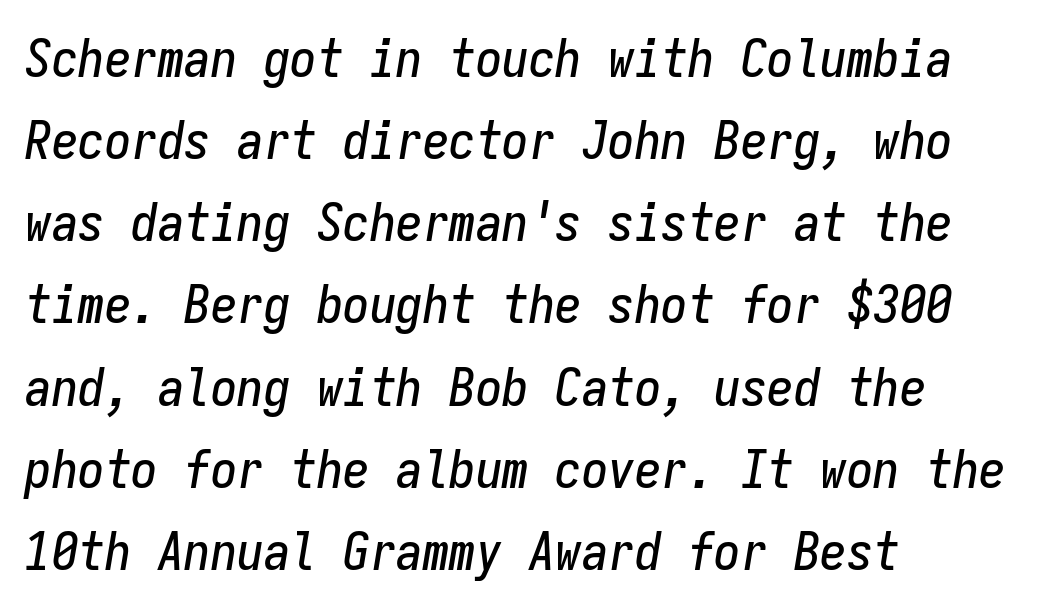
No extra tracking has been applied to these lines. Baseline-to-baseline distance is the conventional proportion of letter height. Italic? Definitely — the glyphs are oblique. The lines in this sample share a left origin and differ only in where they stop. Clear beneath every line of the passage. These lines are rendered in a fixed-pitch font.
